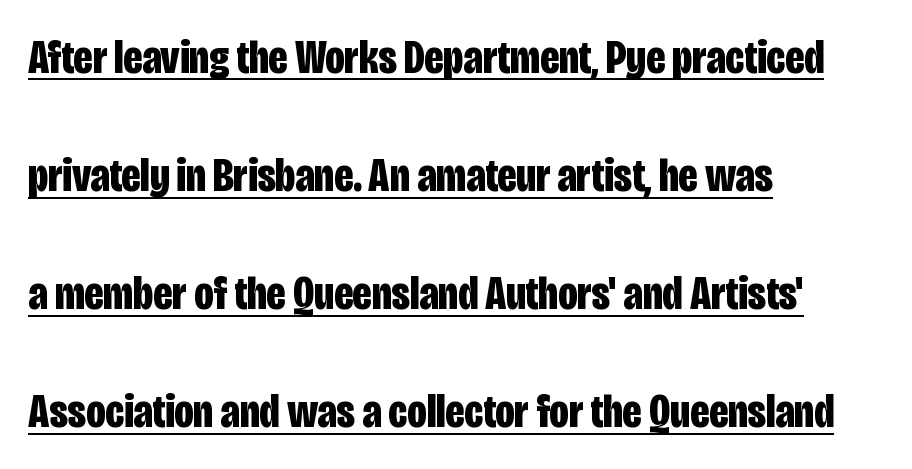
{"serif": "no", "italic": "no", "bold": "yes", "weight": "bold", "width": "condensed", "stroke_contrast": "low", "x_height": "large", "monospaced": "no", "underline": "yes", "align": "left", "line_spacing": "loose", "line_spacing_ratio": 2.46, "letter_spacing": "normal", "letter_spacing_em": 0.0, "glyph_px": 48}
